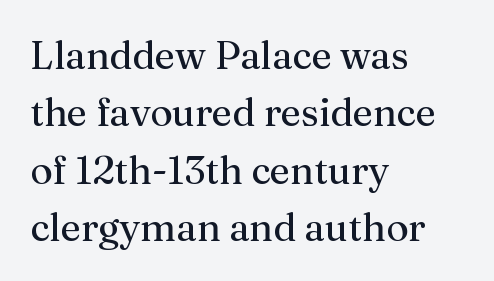
Upright lettering throughout. Left-aligned paragraph, ragged on the right. Interline gaps are of average width in this sample. A quiet, ordinary-to-light weight characterises the typeface. This rendering leaves character spacing at its baseline value. The passage shown is typeset with a serif family.
